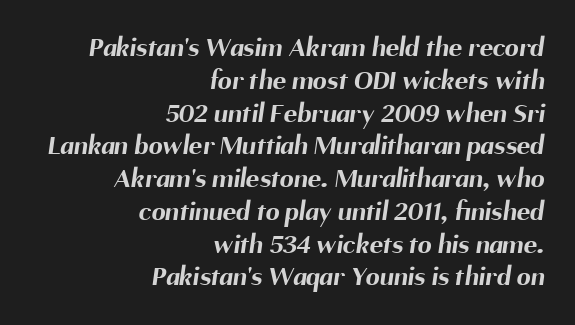
{"serif": "no", "bold": "yes", "weight": "bold", "width": "normal", "stroke_contrast": "medium", "x_height": "medium", "monospaced": "no", "underline": "no", "align": "right", "line_spacing_ratio": 1.17, "letter_spacing": "normal", "letter_spacing_em": 0.0, "glyph_px": 28}
